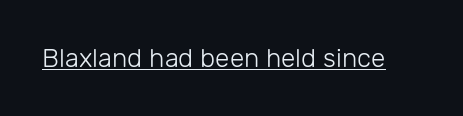
{"italic": "no", "bold": "no", "underline": "yes", "letter_spacing": "normal", "letter_spacing_em": 0.0, "glyph_px": 26}
